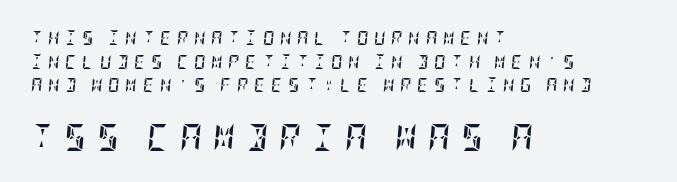
Q: Is the text bold? A: Yes.
Q: Is the text italic (slanted)? A: Yes, it leans right by about 5 degrees.
Q: Is the text underlined? A: No.
Q: How is the paragraph aligned? A: Left-aligned.
Q: Is the spacing between letters normal or unusually wide? A: Unusually wide.
Q: Is the spacing between lines tight, normal or loose? A: Normal.
Q: Which block of text is set in a larger size, the first (top) or the second (bottom)? A: The second (bottom) one.
